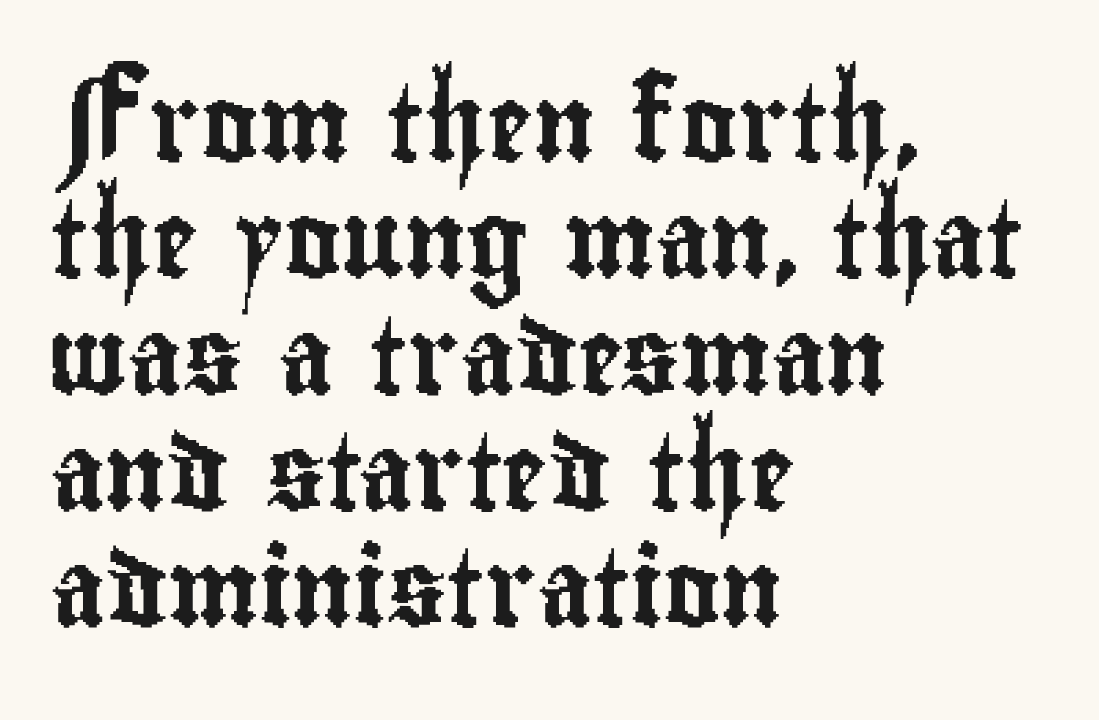
Q: Is the text italic (slanted)? A: No, it is upright.
Q: Is the typeface a serif or a sans-serif typeface? A: Sans-serif.
Q: Is the text underlined? A: No.
Q: How is the paragraph aligned? A: Left-aligned.
Q: Is the spacing between letters normal or unusually wide? A: Normal.
Q: Is the spacing between lines tight, normal or loose? A: Normal.
Q: Width (condensed, normal, or wide)? A: Condensed.
Q: Stroke contrast? A: Low.
Q: x-height? A: Small.
Q: Monospaced? A: No.
